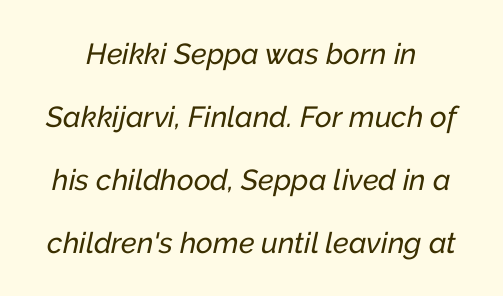
The image shows 29 px text type, italic (leaning right); set loose line spacing (2.17x), normal letter spacing, not underlined; low stroke contrast and a medium x-height.
